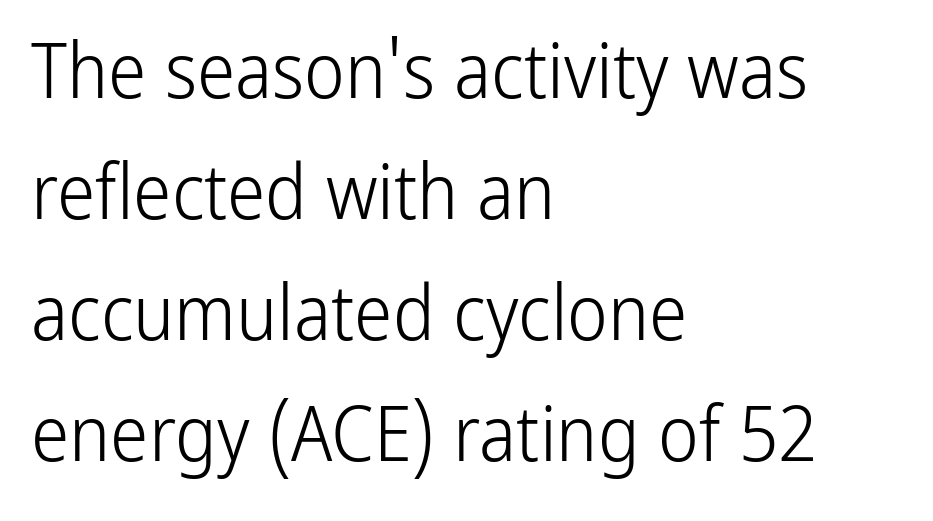
{"serif": "no", "italic": "no", "bold": "no", "weight": "light", "width": "condensed", "stroke_contrast": "low", "x_height": "medium", "monospaced": "no", "underline": "no", "align": "left", "line_spacing": "normal", "line_spacing_ratio": 1.57, "letter_spacing": "normal", "letter_spacing_em": 0.0, "glyph_px": 77}
